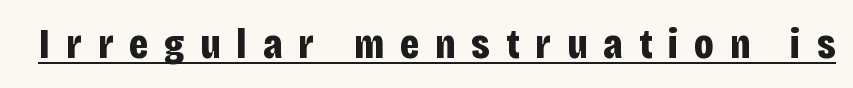
{"serif": "no", "italic": "no", "bold": "yes", "weight": "bold", "width": "condensed", "stroke_contrast": "low", "x_height": "large", "monospaced": "no", "underline": "yes", "letter_spacing": "wide", "letter_spacing_em": 0.37, "glyph_px": 43}
